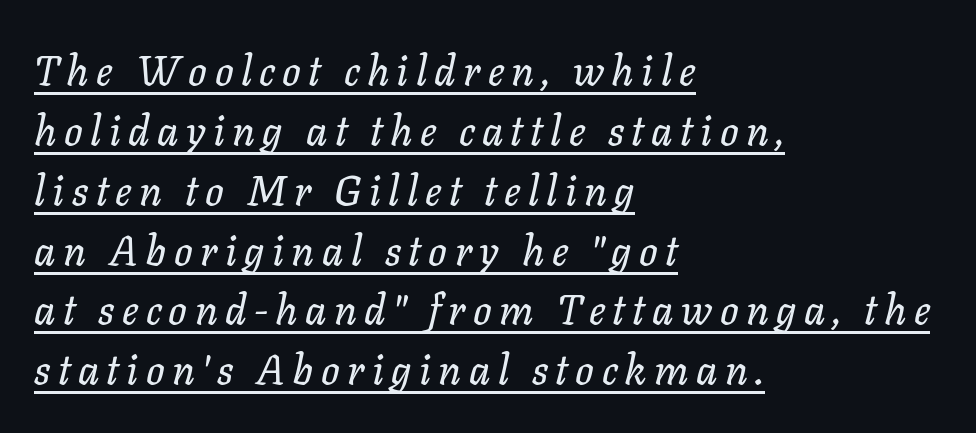
The sample's only ornament is a line tracing under the words. These lines stack with their left ends in a neat column. The face used here is proportionally spaced, like ordinary book or web type. Each new line begins a customary step beneath the previous one.
